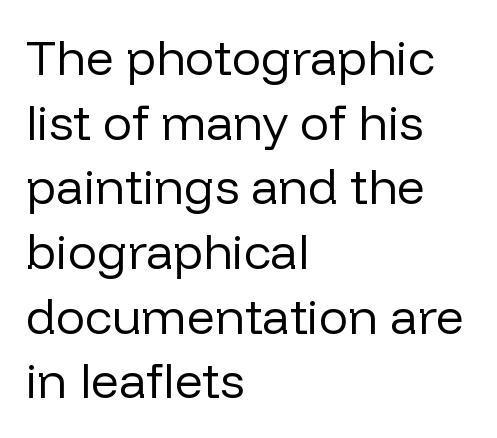
The image shows 49 px regular-weight sans-serif type, upright; set left-aligned, normal line spacing (1.32x), normal letter spacing, not underlined; low stroke contrast and a medium x-height.
